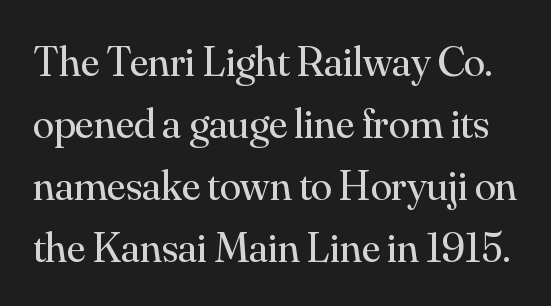
Quick note: underline off. Vertical spacing — default. Ink coverage per letter is moderate at most. In terms of letterform style, serifs are clearly present.
